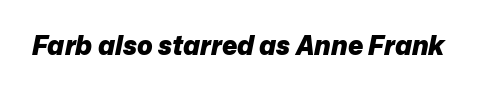
Notice how thick the strokes are: this is what a full bold looks like. Default kerning and tracking; the words read as compact shapes. The words here are not underlined. Slanted lettering throughout.
